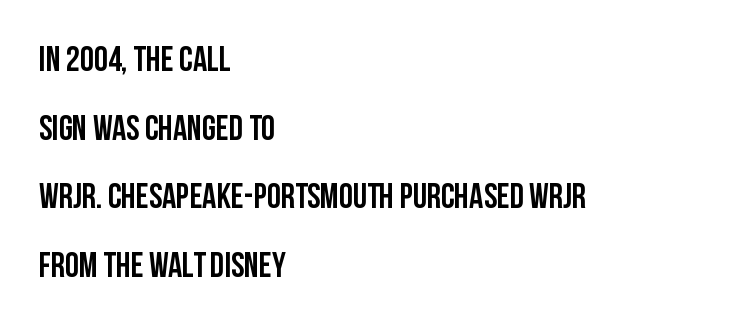
The image shows 35 px condensed sans-serif type, upright; set left-aligned, loose line spacing (1.96x), normal letter spacing, not underlined; low stroke contrast and a large x-height.
